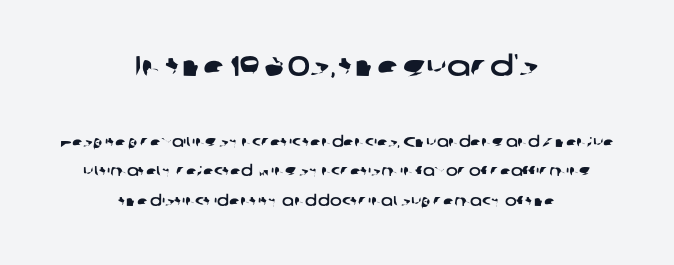
{"serif": "no", "width": "wide", "stroke_contrast": "low", "x_height": "medium", "monospaced": "no", "underline": "no", "align": "center", "line_spacing": "loose", "line_spacing_ratio": 2.12, "letter_spacing": "normal", "letter_spacing_em": 0.0, "larger_block": "first", "size_ratio": 2.0, "glyph_px": 28}
